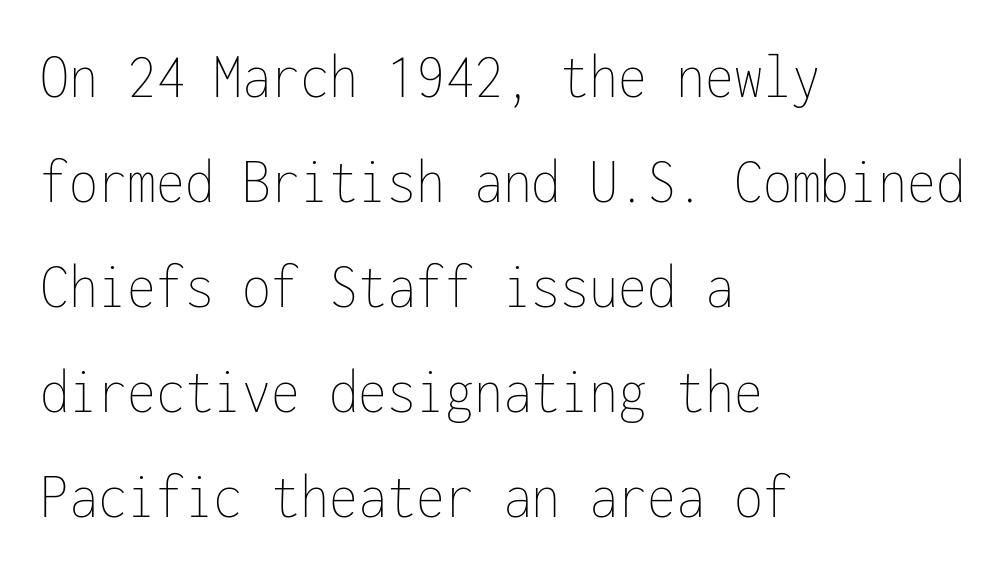
Q: Is the text bold? A: No.
Q: Is the text italic (slanted)? A: No, it is upright.
Q: Is the text underlined? A: No.
Q: How is the paragraph aligned? A: Left-aligned.
Q: Is the spacing between letters normal or unusually wide? A: Normal.
Q: Is the spacing between lines tight, normal or loose? A: Normal.
Q: Width (condensed, normal, or wide)? A: Condensed.
Q: Stroke contrast? A: Low.
Q: x-height? A: Medium.
Q: Monospaced? A: Yes.
